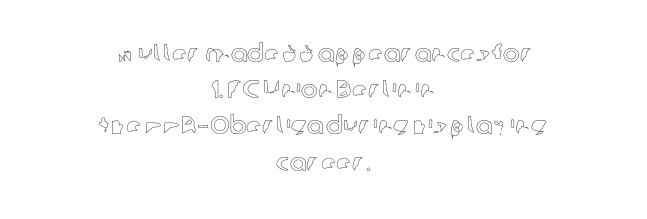
Honestly, there is no underline to notice here at all. Each new line begins a customary step beneath the previous one. The setting favours the middle, as headings and verse often do. Students, note that the glyphs here touch the page at normal intervals. If you drew a line through each stem, it would be perfectly vertical.
